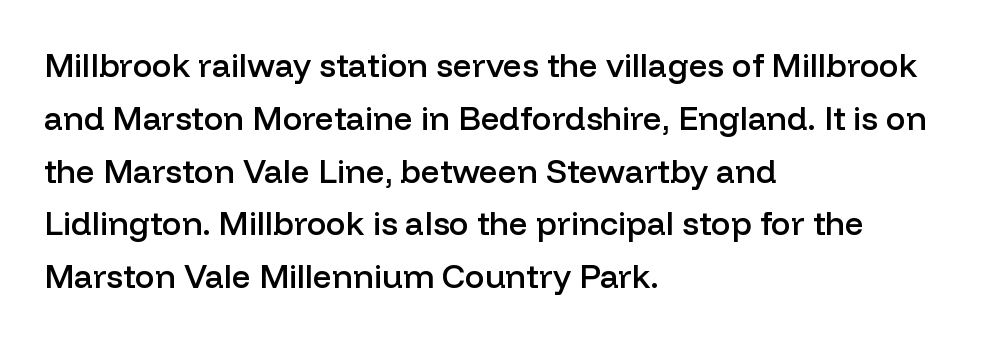
The image shows 33 px semibold sans-serif type, upright; set left-aligned, normal line spacing (1.6x), normal letter spacing, not underlined; low stroke contrast and a medium x-height.
